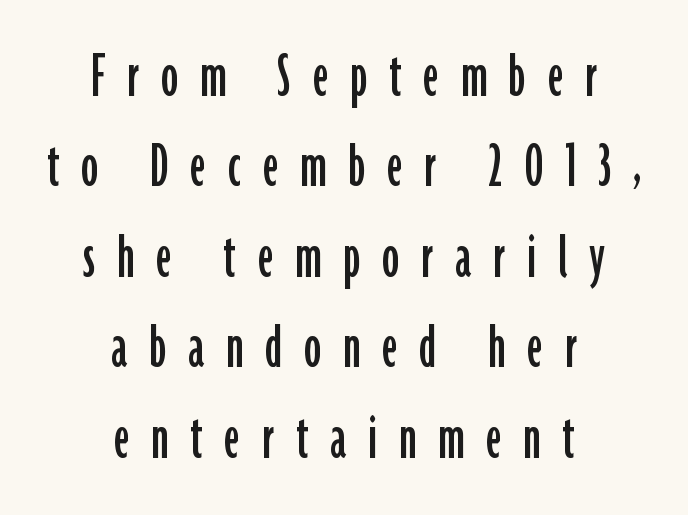
{"serif": "no", "italic": "no", "width": "condensed", "stroke_contrast": "low", "x_height": "medium", "monospaced": "no", "underline": "no", "align": "center", "line_spacing": "normal", "line_spacing_ratio": 1.33, "letter_spacing": "wide", "letter_spacing_em": 0.32, "glyph_px": 68}
